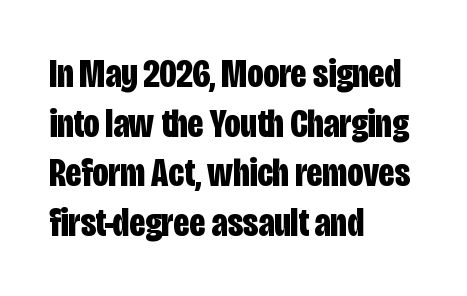
Q: Is the text bold? A: Yes.
Q: Is the text italic (slanted)? A: No, it is upright.
Q: Is the typeface a serif or a sans-serif typeface? A: Sans-serif.
Q: Is the text underlined? A: No.
Q: How is the paragraph aligned? A: Left-aligned.
Q: Is the spacing between letters normal or unusually wide? A: Normal.
Q: Width (condensed, normal, or wide)? A: Condensed.
Q: Stroke contrast? A: Low.
Q: x-height? A: Large.
Q: Monospaced? A: No.
